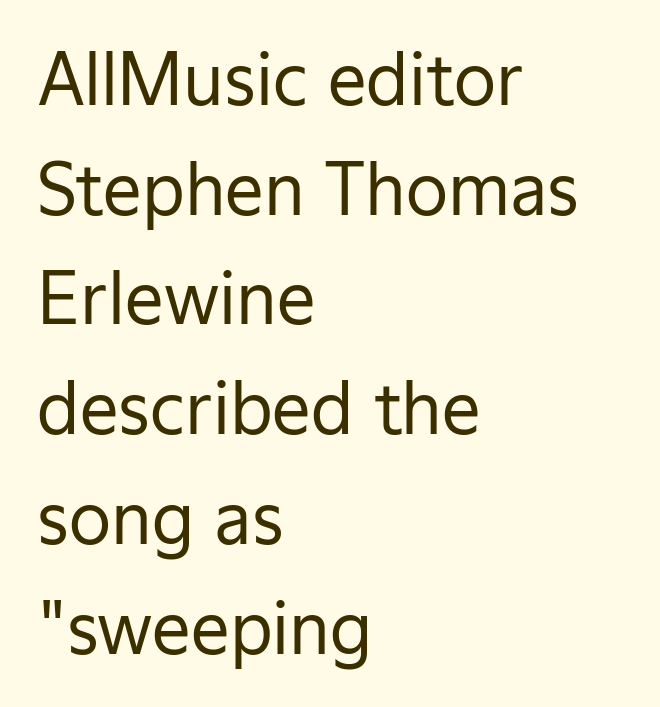
The image shows 69 px regular-weight sans-serif type, upright; set left-aligned, normal line spacing (1.59x), normal letter spacing, not underlined; low stroke contrast and a medium x-height.
